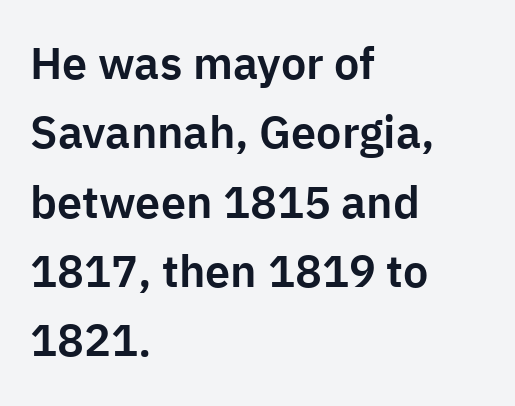
Q: Is the text italic (slanted)? A: No, it is upright.
Q: Is the typeface a serif or a sans-serif typeface? A: Sans-serif.
Q: Is the text underlined? A: No.
Q: How is the paragraph aligned? A: Left-aligned.
Q: Is the spacing between letters normal or unusually wide? A: Normal.
Q: Is the spacing between lines tight, normal or loose? A: Normal.
Q: Width (condensed, normal, or wide)? A: Normal.
Q: Stroke contrast? A: Low.
Q: x-height? A: Medium.
Q: Monospaced? A: No.
